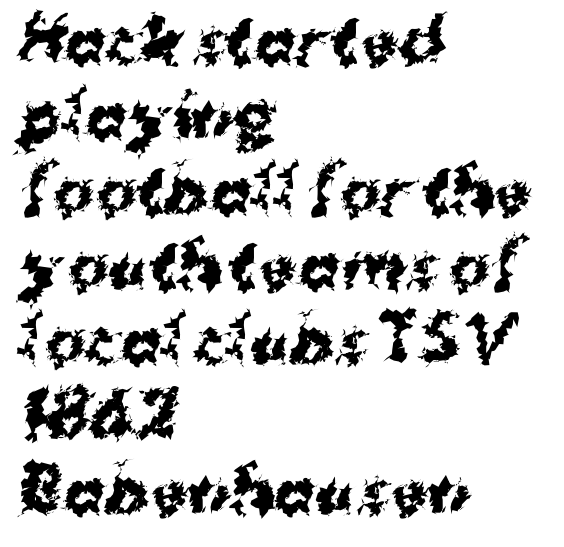
Q: Is the text bold? A: Yes.
Q: Is the text italic (slanted)? A: Yes.
Q: Is the typeface a serif or a sans-serif typeface? A: Sans-serif.
Q: Is the text underlined? A: No.
Q: How is the paragraph aligned? A: Left-aligned.
Q: Is the spacing between letters normal or unusually wide? A: Normal.
Q: Width (condensed, normal, or wide)? A: Normal.
Q: Stroke contrast? A: Medium.
Q: x-height? A: Medium.
Q: Monospaced? A: No.
